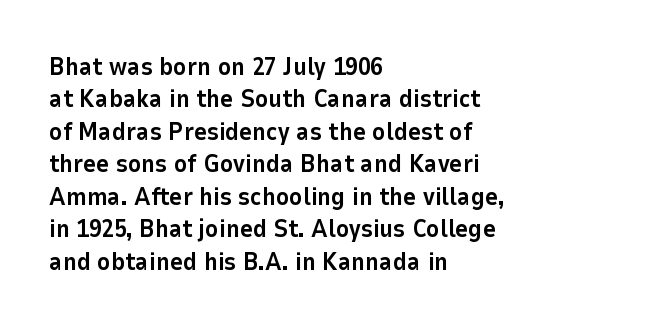
The image shows 25 px bold type, upright; set left-aligned, normal line spacing (1.3x), normal letter spacing, not underlined.
